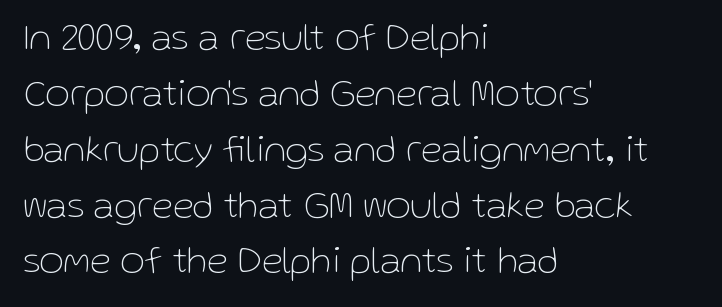
Q: Is the text bold? A: No.
Q: Is the text italic (slanted)? A: No, it is upright.
Q: Is the typeface a serif or a sans-serif typeface? A: Sans-serif.
Q: Is the text underlined? A: No.
Q: How is the paragraph aligned? A: Left-aligned.
Q: Is the spacing between letters normal or unusually wide? A: Normal.
Q: Is the spacing between lines tight, normal or loose? A: Normal.
Q: Width (condensed, normal, or wide)? A: Normal.
Q: Stroke contrast? A: Low.
Q: x-height? A: Medium.
Q: Monospaced? A: No.
